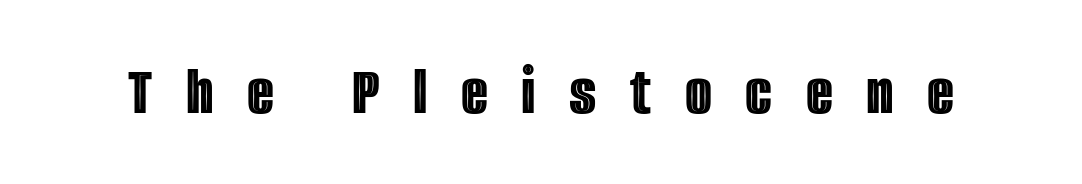
{"italic": "no", "width": "condensed", "x_height": "large", "monospaced": "no", "underline": "no", "letter_spacing": "wide", "letter_spacing_em": 0.48, "glyph_px": 70}
